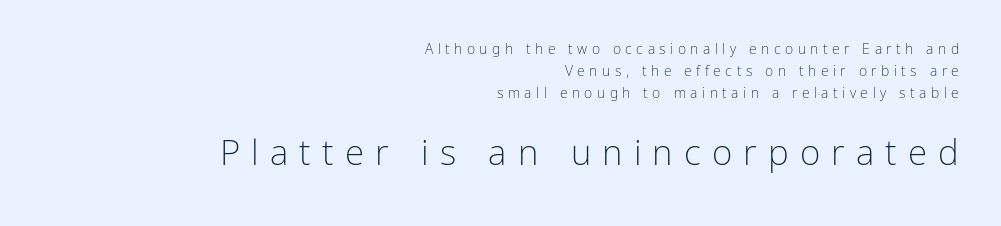
{"serif": "no", "italic": "no", "bold": "no", "weight": "light", "width": "normal", "stroke_contrast": "low", "x_height": "medium", "monospaced": "no", "underline": "no", "align": "right", "line_spacing": "normal", "line_spacing_ratio": 1.56, "letter_spacing": "wide", "letter_spacing_em": 0.32, "larger_block": "second", "size_ratio": 2.5, "glyph_px": 35}
